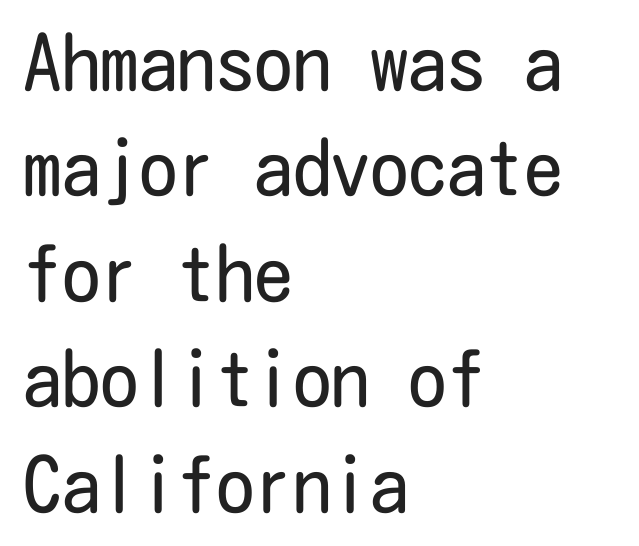
Horizontal alignment here is leftward, the default for most running prose. Regarding serifs, this sample does without them. Has an underline been added? It has not. It's the straight-up-and-down kind of type.
